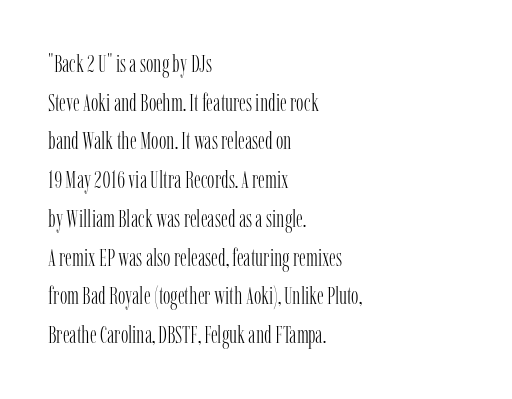
{"italic": "no", "bold": "no", "underline": "no", "align": "left", "line_spacing": "normal", "line_spacing_ratio": 1.55, "letter_spacing": "normal", "letter_spacing_em": 0.0, "glyph_px": 25}
